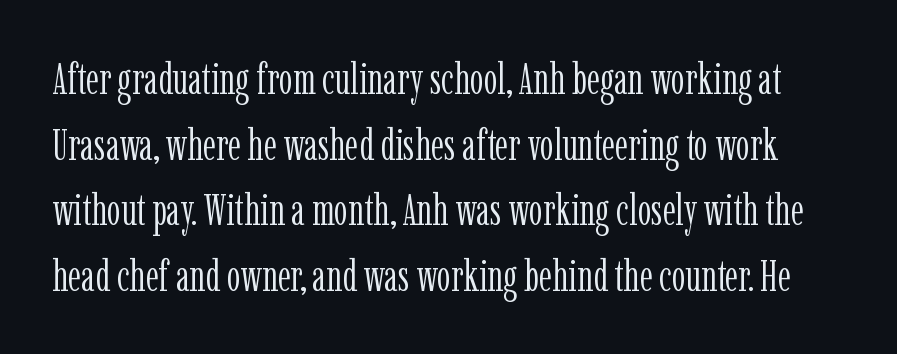
The image shows 44 px light, condensed serif type, upright; set normal line spacing (1.49x), normal letter spacing, not underlined; low stroke contrast and a medium x-height.
